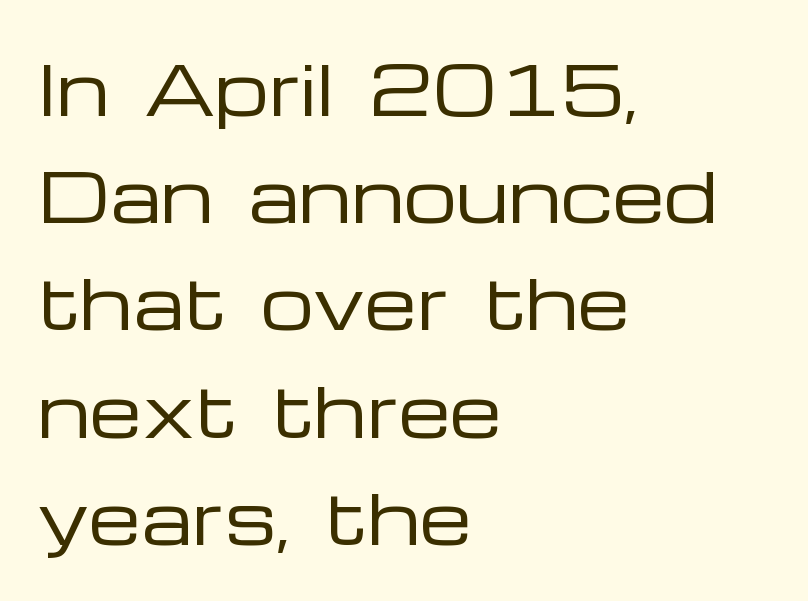
Q: Is the text bold? A: No.
Q: Is the text italic (slanted)? A: No, it is upright.
Q: Is the typeface a serif or a sans-serif typeface? A: Sans-serif.
Q: Is the text underlined? A: No.
Q: How is the paragraph aligned? A: Left-aligned.
Q: Is the spacing between letters normal or unusually wide? A: Normal.
Q: Is the spacing between lines tight, normal or loose? A: Normal.
Q: Width (condensed, normal, or wide)? A: Wide.
Q: Stroke contrast? A: Low.
Q: x-height? A: Medium.
Q: Monospaced? A: No.
